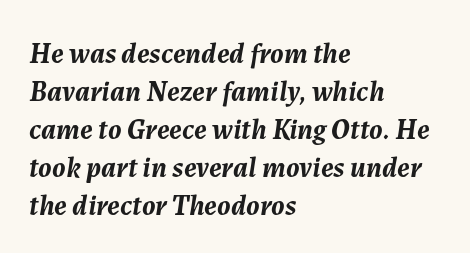
These words are printed bold, with thick strokes throughout. Caption: multi-line text, flush left, ragged right. The lines sit at an ordinary, default distance from one another. Check under the words: just untouched page. The passage shown has conventional tracking throughout. Is this a fixed-width face? No — the glyphs have proportional, varying widths.
